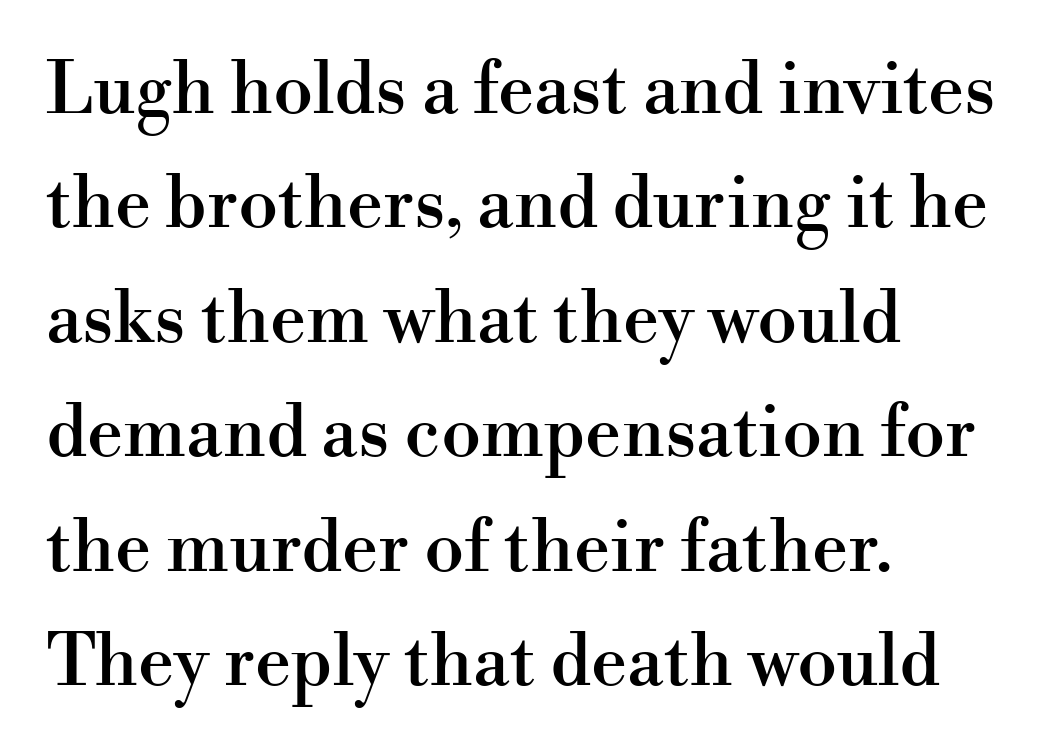
Q: Is the text italic (slanted)? A: No, it is upright.
Q: Is the typeface a serif or a sans-serif typeface? A: Serif.
Q: Is the text underlined? A: No.
Q: How is the paragraph aligned? A: Left-aligned.
Q: Is the spacing between letters normal or unusually wide? A: Normal.
Q: Is the spacing between lines tight, normal or loose? A: Normal.
Q: Width (condensed, normal, or wide)? A: Normal.
Q: Stroke contrast? A: High.
Q: x-height? A: Small.
Q: Monospaced? A: No.
